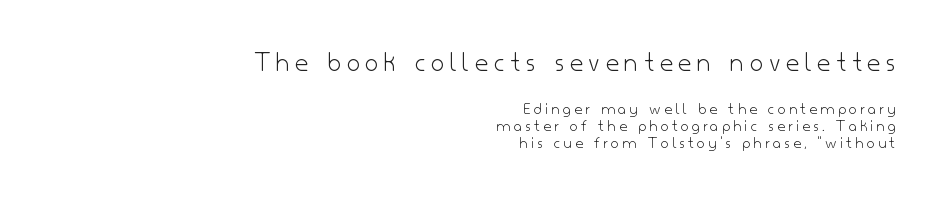
{"serif": "no", "italic": "no", "bold": "no", "weight": "light", "width": "normal", "stroke_contrast": "low", "x_height": "small", "monospaced": "no", "underline": "no", "align": "right", "line_spacing": "tight", "line_spacing_ratio": 0.99, "letter_spacing": "wide", "letter_spacing_em": 0.2, "larger_block": "first", "size_ratio": 1.71, "glyph_px": 29}
